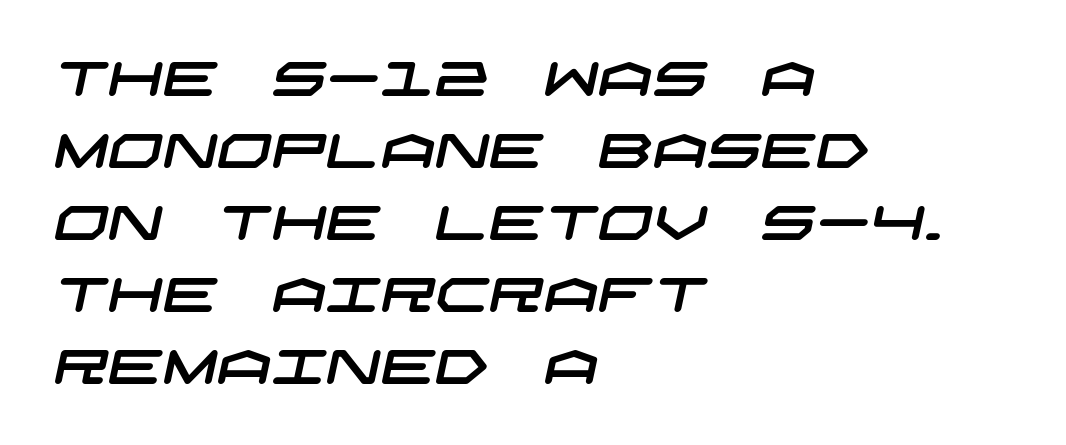
Q: Is the typeface a serif or a sans-serif typeface? A: Sans-serif.
Q: Is the text underlined? A: No.
Q: How is the paragraph aligned? A: Left-aligned.
Q: Is the spacing between letters normal or unusually wide? A: Normal.
Q: Is the spacing between lines tight, normal or loose? A: Normal.
Q: Width (condensed, normal, or wide)? A: Wide.
Q: Stroke contrast? A: Low.
Q: x-height? A: Large.
